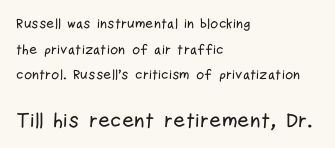
Line starts are locked; line ends wander. Nope, not italic — everything's standing straight. The foot of each line stays bare and open. The second block has been scaled up relative to the first. Inter-character spacing is left at the font's built-in metrics.
